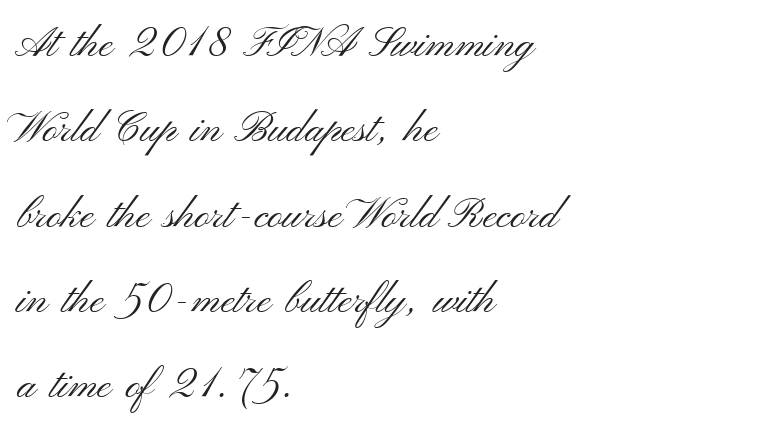
The image shows 42 px light, wide sans-serif type; set left-aligned, loose line spacing (2.03x), normal letter spacing, not underlined; medium stroke contrast and a small x-height.
